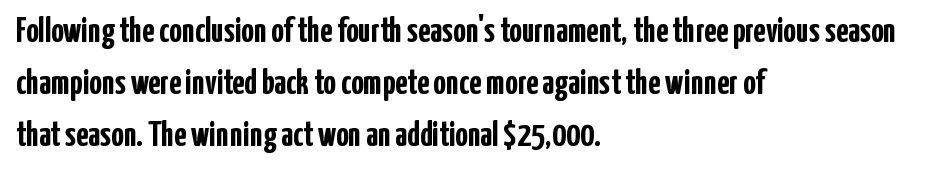
Q: Is the text bold? A: Yes.
Q: Is the text italic (slanted)? A: No, it is upright.
Q: Is the typeface a serif or a sans-serif typeface? A: Sans-serif.
Q: Is the text underlined? A: No.
Q: How is the paragraph aligned? A: Left-aligned.
Q: Is the spacing between letters normal or unusually wide? A: Normal.
Q: Is the spacing between lines tight, normal or loose? A: Normal.
Q: Width (condensed, normal, or wide)? A: Condensed.
Q: Stroke contrast? A: Low.
Q: x-height? A: Medium.
Q: Monospaced? A: No.
